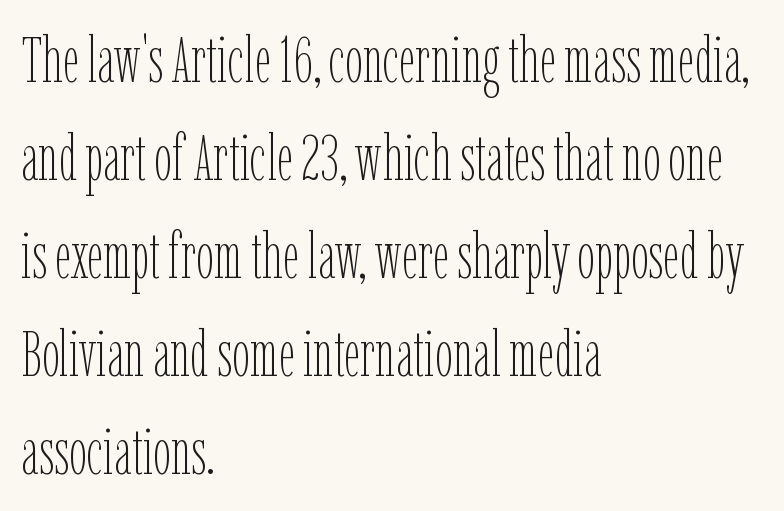
Q: Is the text bold? A: No.
Q: Is the text italic (slanted)? A: No, it is upright.
Q: Is the text underlined? A: No.
Q: How is the paragraph aligned? A: Left-aligned.
Q: Is the spacing between letters normal or unusually wide? A: Normal.
Q: Is the spacing between lines tight, normal or loose? A: Normal.
Q: Width (condensed, normal, or wide)? A: Condensed.
Q: Stroke contrast? A: Low.
Q: x-height? A: Medium.
Q: Monospaced? A: No.
